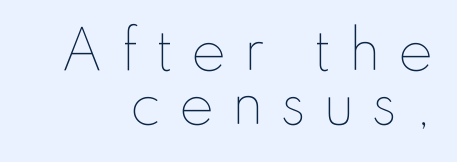
Note the varied advance widths — an 'i' is clearly narrower than an 'm'. Does the copy run flush right? Yes — the right margin is perfectly even. The strokes are not fattened; the text isn't bold. The glyphs are unaccompanied by any horizontal stroke below them. The letterforms stand isolated, each surrounded by extra space. What's the leading like? Squeezed, with rows nearly overlapping.
